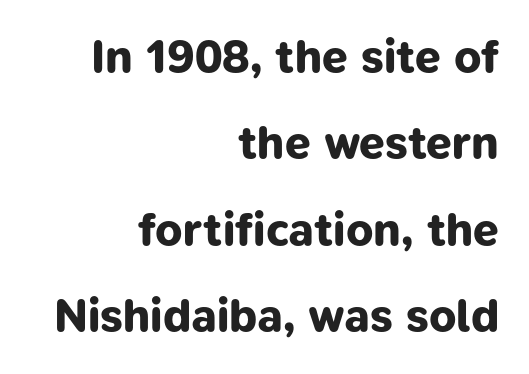
Q: Is the text bold? A: Yes.
Q: Is the typeface a serif or a sans-serif typeface? A: Sans-serif.
Q: Is the text underlined? A: No.
Q: How is the paragraph aligned? A: Right-aligned.
Q: Is the spacing between letters normal or unusually wide? A: Normal.
Q: Width (condensed, normal, or wide)? A: Normal.
Q: Stroke contrast? A: Low.
Q: x-height? A: Medium.
Q: Monospaced? A: No.
